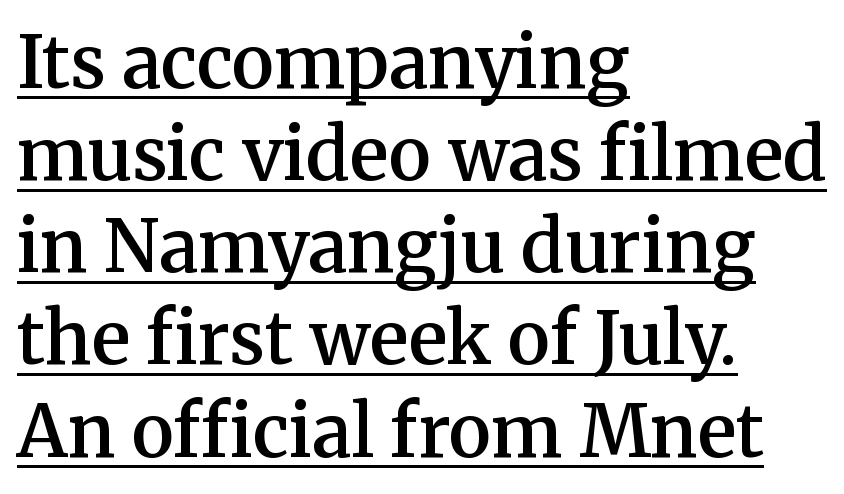
The passage is arranged the way most books set body copy — flush left. A typesetter would label this face a serif. The line texture is even and compact thanks to regular tracking. Students, observe: this is what conventionally led text looks like. Underlined type.
